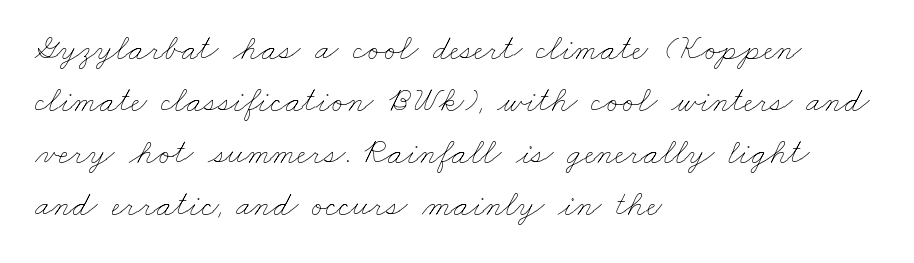
Tracking here is standard; glyphs follow each other at the usual distance. The passage shown is not underscored anywhere. The rendering uses natural spacing where letterforms have individual widths. The space between consecutive lines is moderate.
